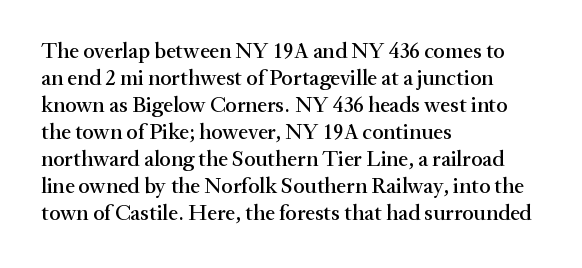
Q: Is the text italic (slanted)? A: No, it is upright.
Q: Is the text underlined? A: No.
Q: How is the paragraph aligned? A: Left-aligned.
Q: Is the spacing between letters normal or unusually wide? A: Normal.
